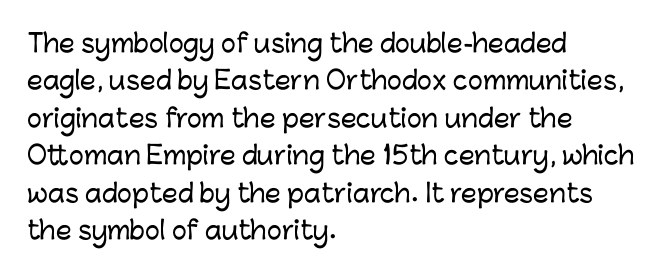
The image shows 25 px text type, upright; set left-aligned, normal line spacing (1.5x), normal letter spacing, not underlined.
